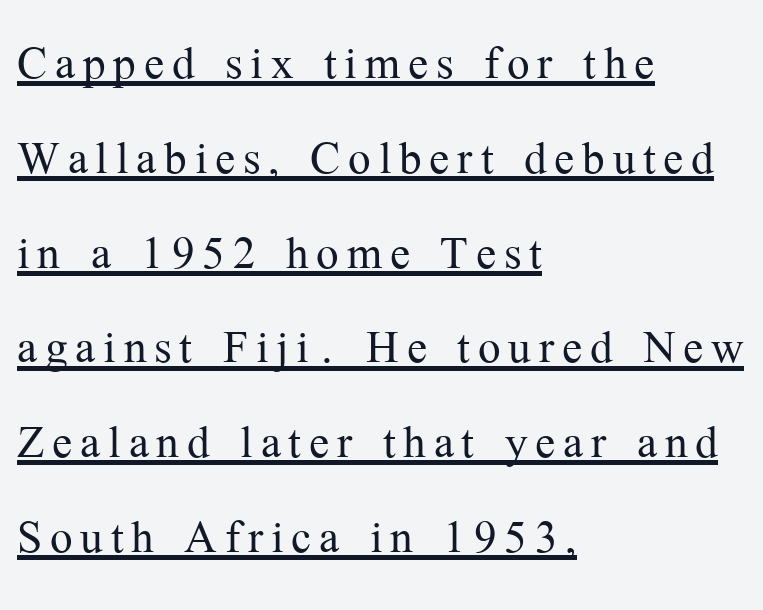
The face used here is proportionally spaced, like ordinary book or web type. The letterforms sit at book weight or below. Does the leading feel generous? No, just average. The characters display serif detailing at their extremities.
